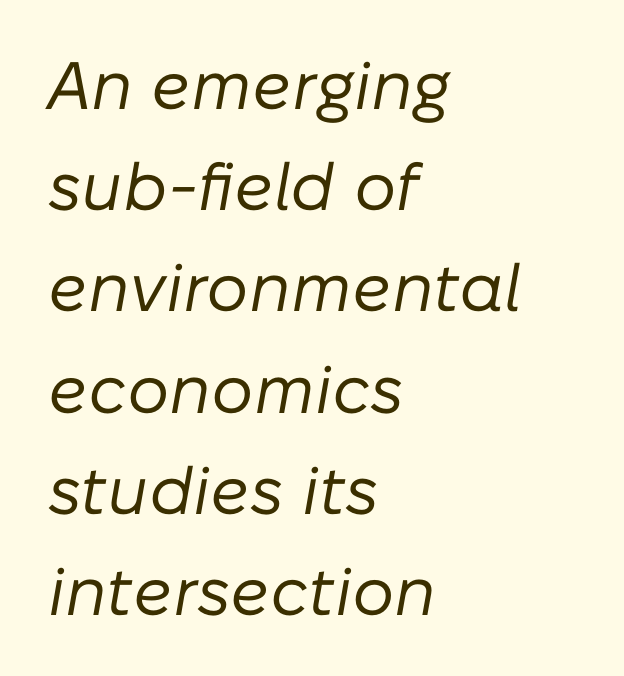
{"italic": "yes", "lean": "right", "slant_degrees": 10, "bold": "no", "weight": "regular", "width": "normal", "stroke_contrast": "low", "x_height": "medium", "monospaced": "no", "underline": "no", "align": "left", "line_spacing": "normal", "line_spacing_ratio": 1.51, "letter_spacing": "normal", "letter_spacing_em": 0.0, "glyph_px": 67}
